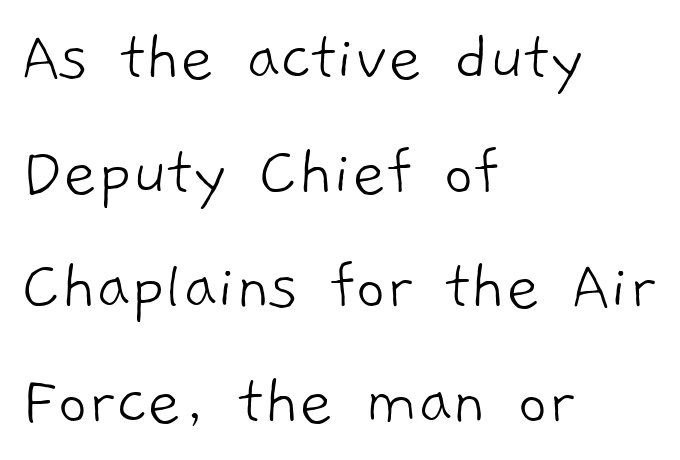
Q: Is the text bold? A: No.
Q: Is the typeface a serif or a sans-serif typeface? A: Sans-serif.
Q: Is the text underlined? A: No.
Q: How is the paragraph aligned? A: Left-aligned.
Q: Is the spacing between letters normal or unusually wide? A: Normal.
Q: Is the spacing between lines tight, normal or loose? A: Normal.
Q: Width (condensed, normal, or wide)? A: Normal.
Q: Stroke contrast? A: Low.
Q: x-height? A: Medium.
Q: Monospaced? A: No.
